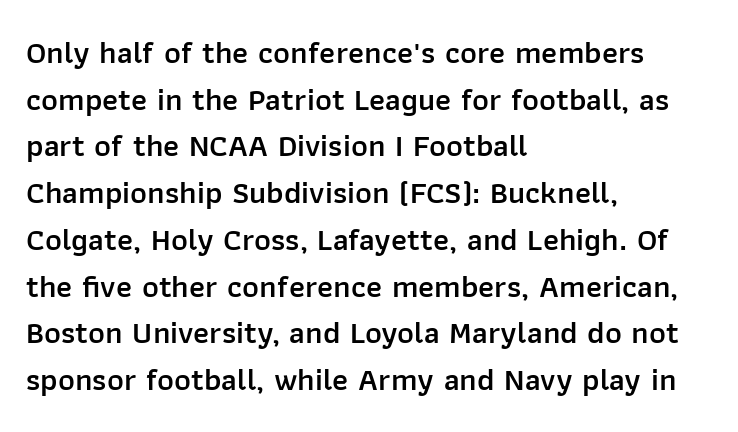
The image shows 32 px semibold sans-serif type, upright; set left-aligned, normal line spacing (1.46x), normal letter spacing, not underlined; low stroke contrast and a medium x-height.
